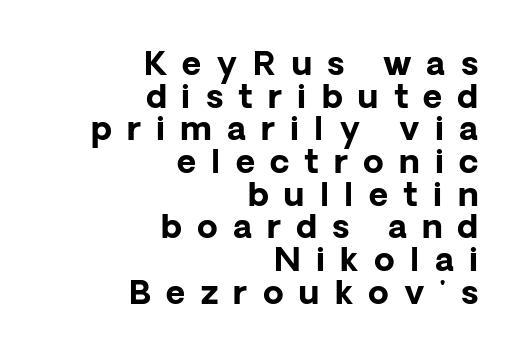
Q: Is the text bold? A: Yes.
Q: Is the text italic (slanted)? A: No, it is upright.
Q: Is the typeface a serif or a sans-serif typeface? A: Sans-serif.
Q: Is the text underlined? A: No.
Q: How is the paragraph aligned? A: Right-aligned.
Q: Is the spacing between letters normal or unusually wide? A: Unusually wide.
Q: Is the spacing between lines tight, normal or loose? A: Tight.
Q: Width (condensed, normal, or wide)? A: Normal.
Q: Stroke contrast? A: Low.
Q: x-height? A: Medium.
Q: Monospaced? A: No.
